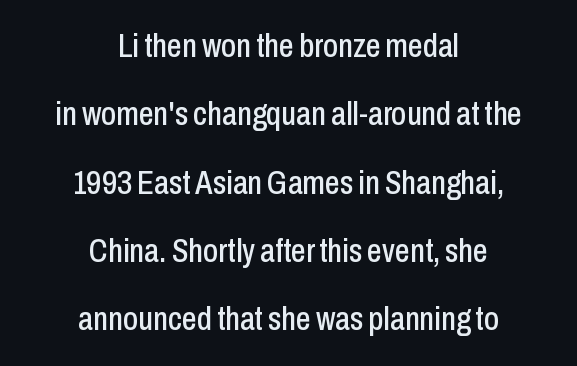
{"serif": "no", "italic": "no", "width": "condensed", "stroke_contrast": "low", "x_height": "medium", "monospaced": "no", "underline": "no", "align": "center", "line_spacing": "loose", "line_spacing_ratio": 2.07, "letter_spacing": "normal", "letter_spacing_em": 0.0, "glyph_px": 33}
